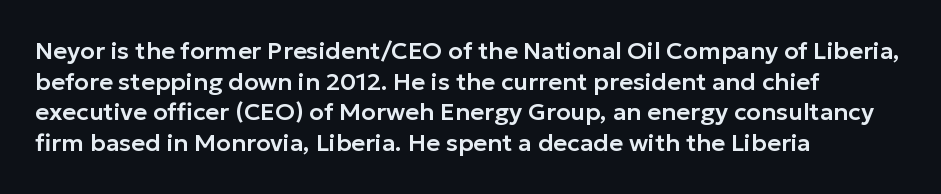
These lines stack with their left ends in a neat column. This sample uses plain, unmodified letter spacing. Rows of type keep a routine distance in the vertical direction. The glyphs are unaccompanied by any horizontal stroke below them. Vertical strokes here are truly vertical.
